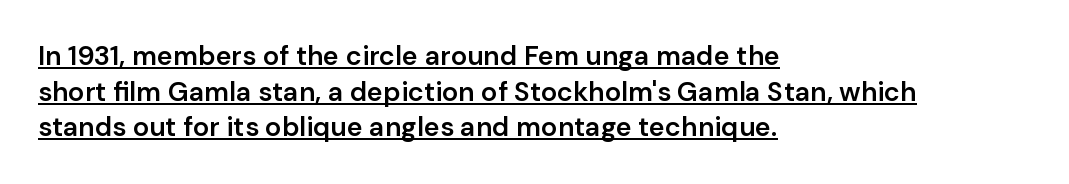
The passage shown stacks its lines at a standard gap. The tracking reads as untouched default to a designer's eye. Notice how a bar underscores the lettering throughout. On the weight axis this lands at semibold, roughly 600. In terms of posture, this sample is upright. Typeset ragged right — the left edge is the straight one.
